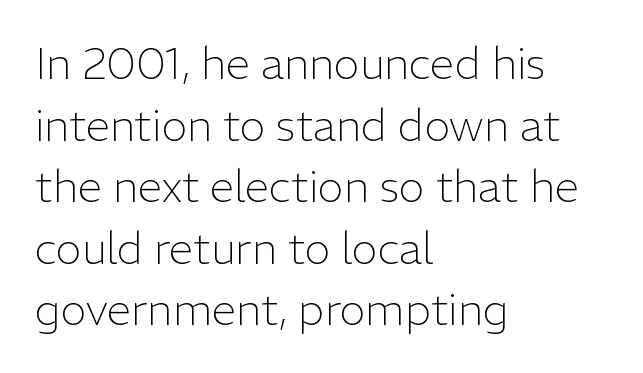
Q: Is the text bold? A: No.
Q: Is the text italic (slanted)? A: No, it is upright.
Q: Is the typeface a serif or a sans-serif typeface? A: Sans-serif.
Q: Is the text underlined? A: No.
Q: How is the paragraph aligned? A: Left-aligned.
Q: Is the spacing between letters normal or unusually wide? A: Normal.
Q: Is the spacing between lines tight, normal or loose? A: Normal.
Q: Width (condensed, normal, or wide)? A: Normal.
Q: Stroke contrast? A: Low.
Q: x-height? A: Medium.
Q: Monospaced? A: No.
